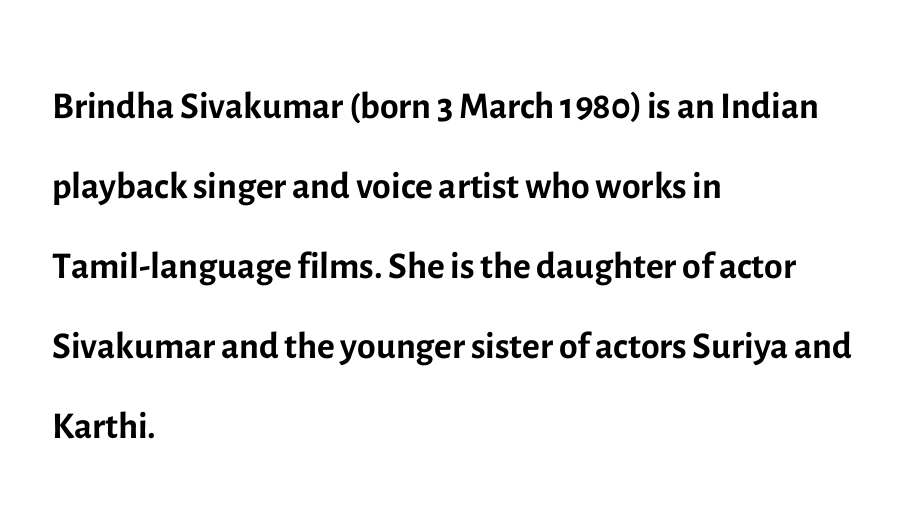
Characters follow at the spacing the type designer built in. Each letter's strokes conclude bluntly, with no projecting serifs. The axis of the letterforms is exactly vertical. Any mark beneath the type? The region is blank. This is not heavy type; no bold has been used. Quick note: interline space is typical.
